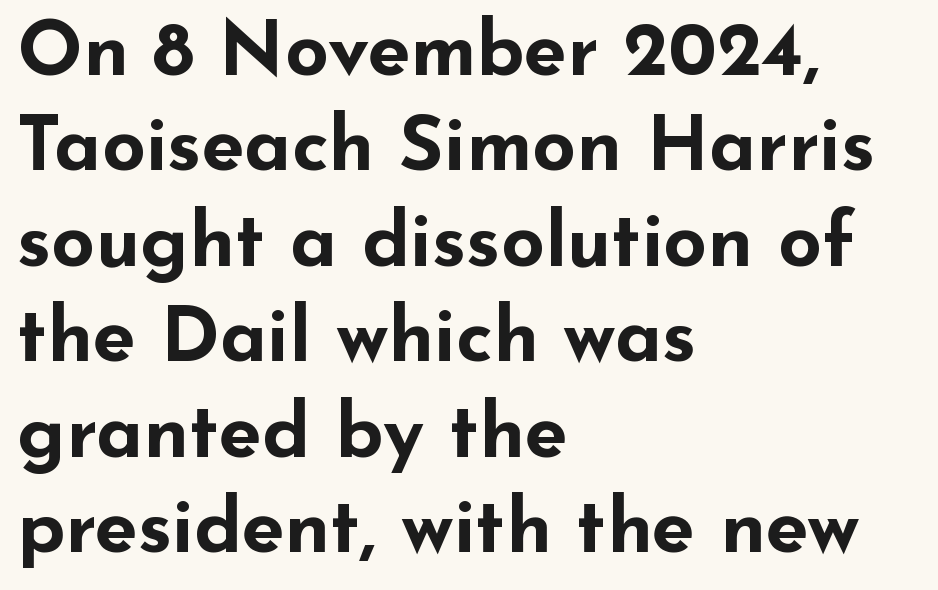
A typesetter would mark this as roman, not italic. Varying glyph widths throughout — classic text-font behaviour. These lines are composed in type without serifs. A bare baseline throughout the passage. Notice how thick the strokes are: this is what a full bold looks like.
